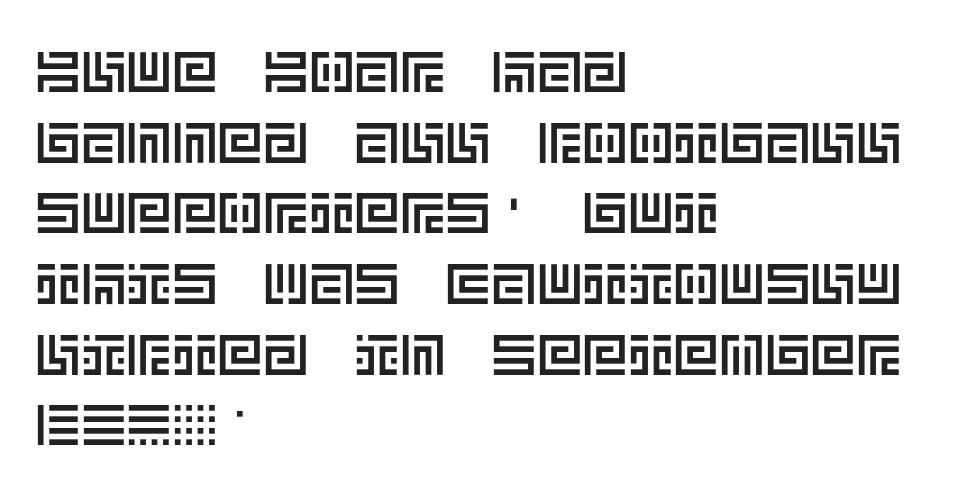
The image shows 57 px text type, upright; set left-aligned, line spacing 1.24x, normal letter spacing, not underlined; a large x-height.
